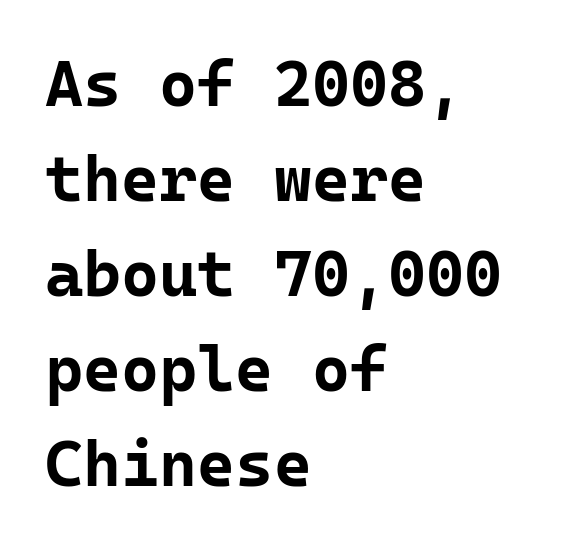
The image shows 65 px bold sans-serif type, upright, monospaced; set left-aligned, normal line spacing (1.46x), normal letter spacing, not underlined; low stroke contrast and a medium x-height.
